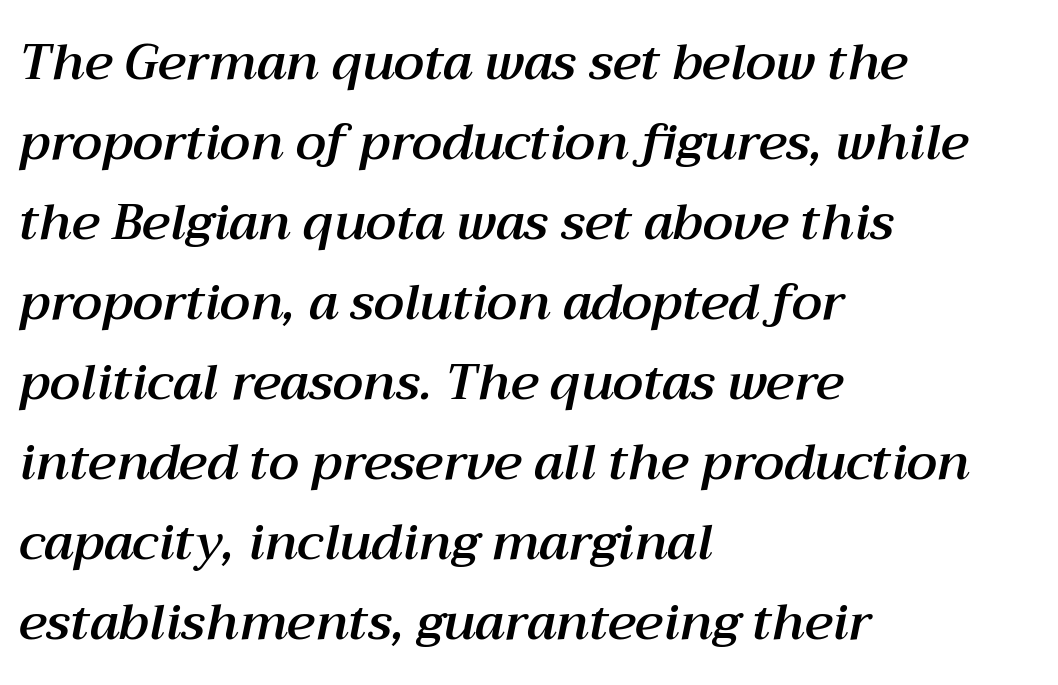
Nobody drew a line under any word here. These lines keep a tight, regular rhythm from letter to letter. The typesetter chose a ragged-right arrangement here. The passage shown is typed in a proportional face where columns would drift. Emphasis-style slanted type is in use.
